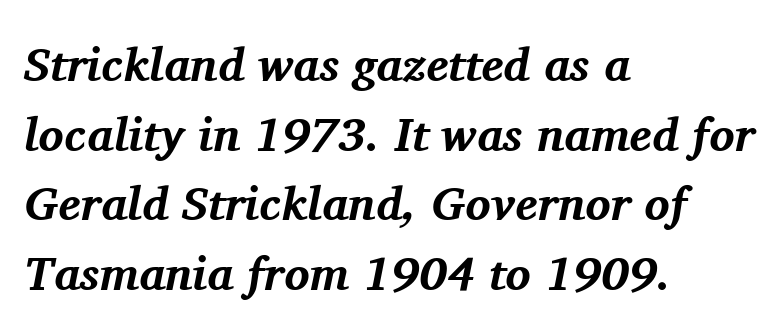
Q: Is the text bold? A: Yes.
Q: Is the text italic (slanted)? A: Yes, it leans right by about 11 degrees.
Q: Is the typeface a serif or a sans-serif typeface? A: Serif.
Q: Is the text underlined? A: No.
Q: How is the paragraph aligned? A: Left-aligned.
Q: Is the spacing between letters normal or unusually wide? A: Normal.
Q: Is the spacing between lines tight, normal or loose? A: Normal.
Q: Width (condensed, normal, or wide)? A: Normal.
Q: Stroke contrast? A: Medium.
Q: x-height? A: Medium.
Q: Monospaced? A: No.
